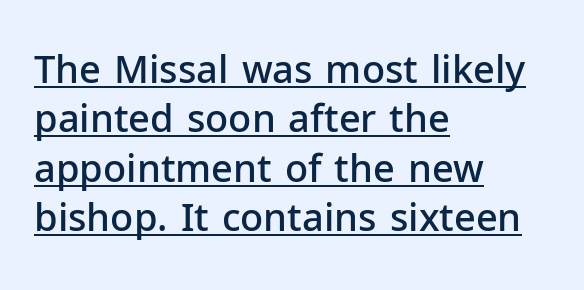
Q: Is the text bold? A: Semi-bold.
Q: Is the text italic (slanted)? A: No, it is upright.
Q: Is the typeface a serif or a sans-serif typeface? A: Sans-serif.
Q: Is the text underlined? A: Yes.
Q: How is the paragraph aligned? A: Left-aligned.
Q: Is the spacing between letters normal or unusually wide? A: Normal.
Q: Is the spacing between lines tight, normal or loose? A: Normal.
Q: Width (condensed, normal, or wide)? A: Normal.
Q: Stroke contrast? A: Low.
Q: x-height? A: Medium.
Q: Monospaced? A: No.
